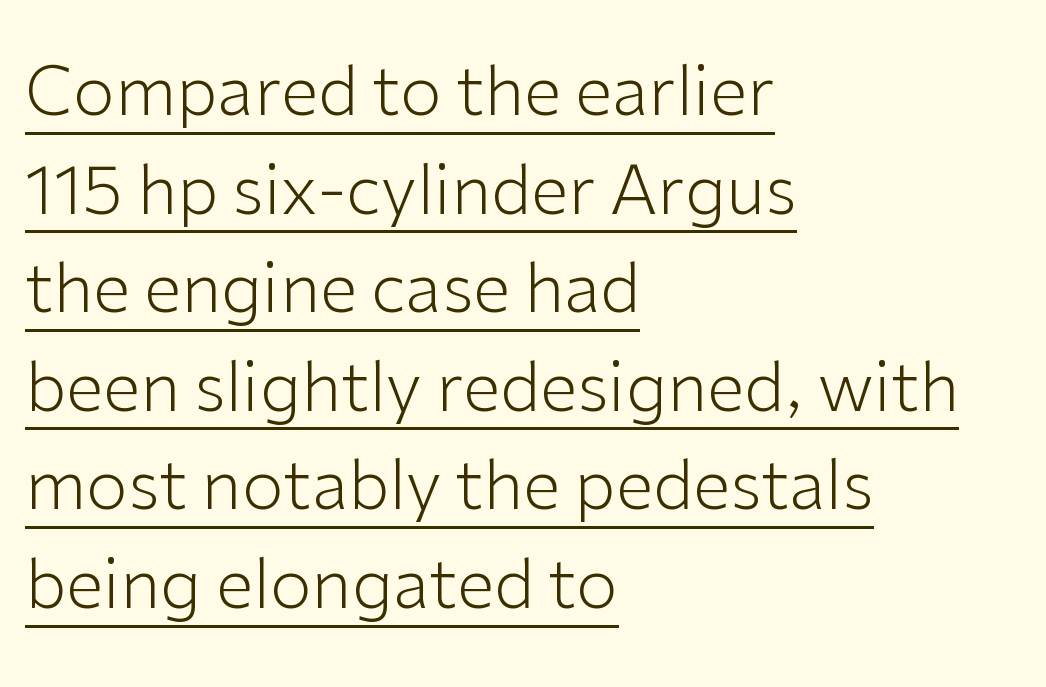
Is there an underline? Yes — a line sits under the letters. Glyph-to-glyph distance matches everyday printed text. These lines are set flush left with a ragged right edge. The characters display no serif detailing; their extremities are plain. The rendering uses natural spacing where letterforms have individual widths. This sample uses an upright cut, with every glyph sitting square on the baseline.
